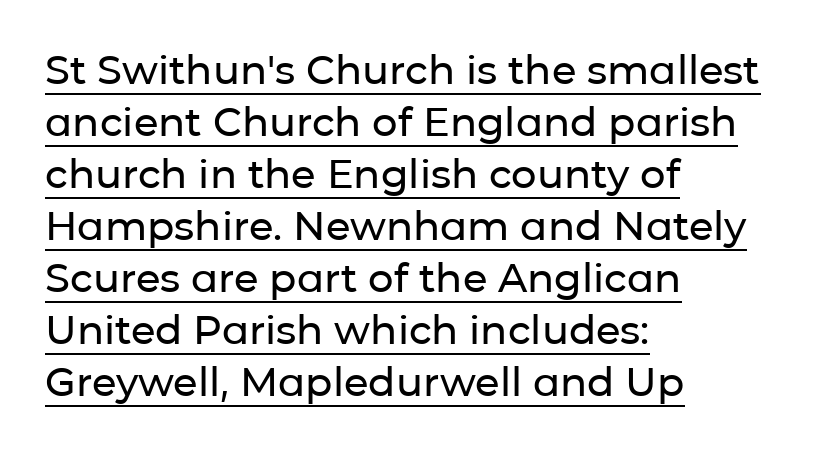
Q: Is the text italic (slanted)? A: No, it is upright.
Q: Is the typeface a serif or a sans-serif typeface? A: Sans-serif.
Q: Is the text underlined? A: Yes.
Q: How is the paragraph aligned? A: Left-aligned.
Q: Is the spacing between letters normal or unusually wide? A: Normal.
Q: Is the spacing between lines tight, normal or loose? A: Normal.
Q: Width (condensed, normal, or wide)? A: Normal.
Q: Stroke contrast? A: Low.
Q: x-height? A: Medium.
Q: Monospaced? A: No.
